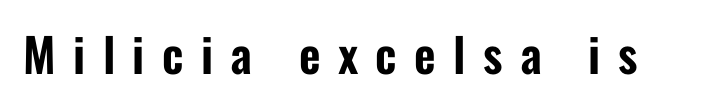
Descenders hang freely into open space. Is this a fixed-width face? No — the glyphs have proportional, varying widths. Does the lettering tilt? It doesn't — this is upright. Characters follow at a spacing far wider than the type designer built in.
